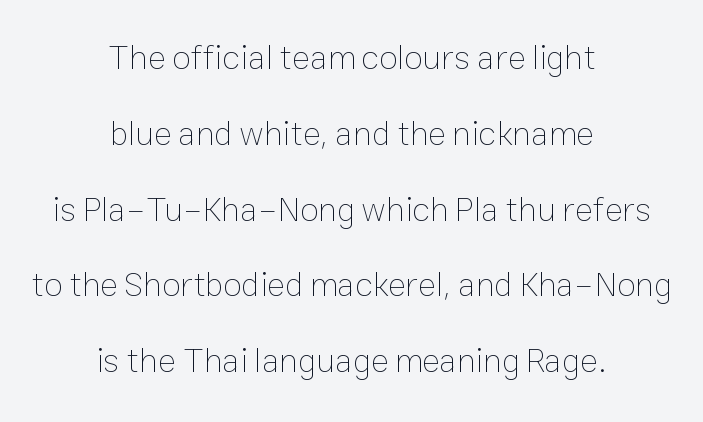
The image shows 34 px thin type, upright; set centered, loose line spacing (2.23x), normal letter spacing, not underlined; low stroke contrast and a medium x-height.
